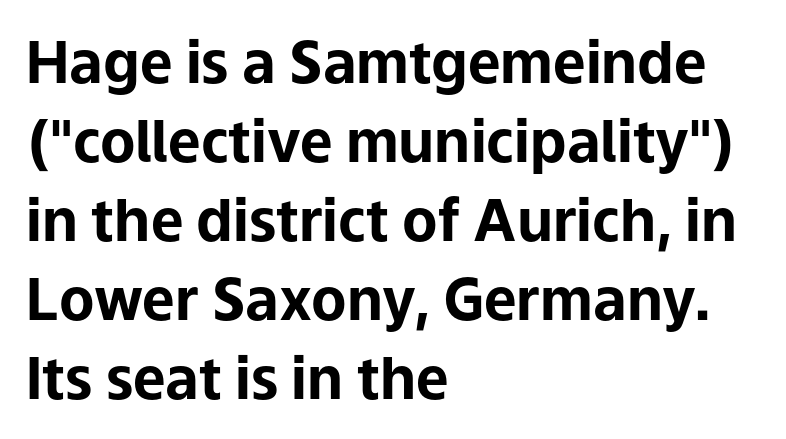
This is sans-serif lettering, the kind often seen on screens and signage. Glyph-to-glyph distance matches everyday printed text. Unlike italic type, these characters show no tilt at all. If you drew a ruler down the left edge, every line would touch it. The characters look thick and weighty, a clear bold.
